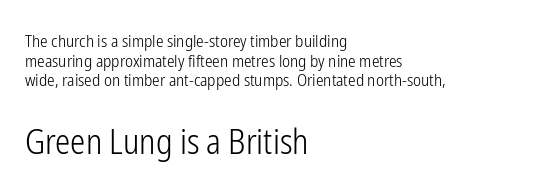
Q: Is the text bold? A: No.
Q: Is the text italic (slanted)? A: No, it is upright.
Q: Is the typeface a serif or a sans-serif typeface? A: Sans-serif.
Q: Is the text underlined? A: No.
Q: How is the paragraph aligned? A: Left-aligned.
Q: Is the spacing between letters normal or unusually wide? A: Normal.
Q: Which block of text is set in a larger size, the first (top) or the second (bottom)? A: The second (bottom) one.
Q: Width (condensed, normal, or wide)? A: Condensed.
Q: Stroke contrast? A: Low.
Q: x-height? A: Medium.
Q: Monospaced? A: No.
